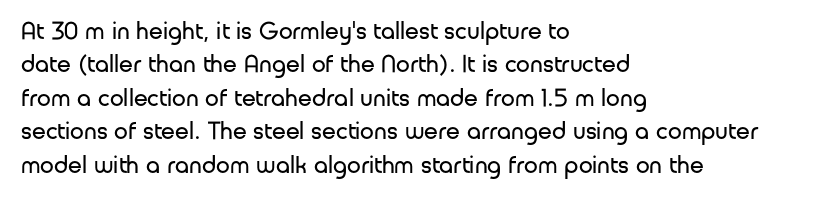
Notice how the stems are strictly vertical — no italics here. Clear beneath every line of the passage. Compared with typical paragraphs, the rows here are spaced about the same. The letters look calm and open, with moderate or lighter stems. Spacing between characters is what you'd get straight out of the box.
